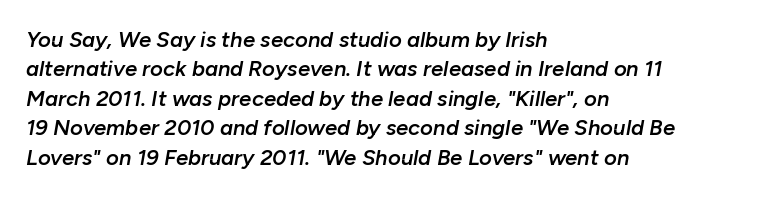
These lines are set flush left with a ragged right edge. Words float on clear page, feet unadorned. The letters sit at their default tracking, neither squeezed nor spread. Moderately thickened strokes mark this as semibold type.
